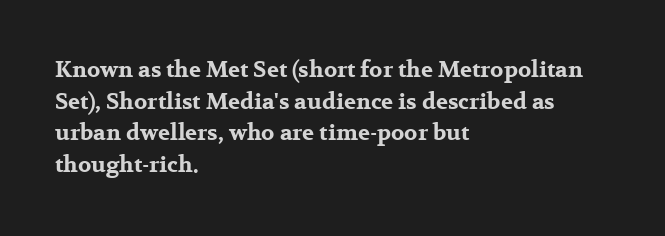
Beneath every word, the page is bare. Successive baselines arrive at the customary interval. It's the straight-up-and-down kind of type. Which margin do the lines hug? The left one — the right edge is uneven. Thick stems and heavy bowls — unmistakably bold.
